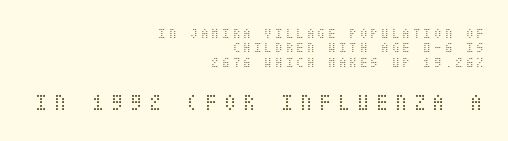
{"italic": "no", "bold": "no", "underline": "no", "align": "right", "line_spacing": "tight", "line_spacing_ratio": 1.02, "letter_spacing": "wide", "letter_spacing_em": 0.21, "larger_block": "second", "size_ratio": 1.79, "glyph_px": 25}
